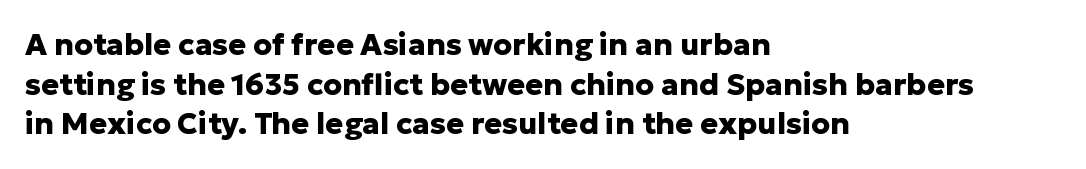
Q: Is the text bold? A: Yes.
Q: Is the text italic (slanted)? A: No, it is upright.
Q: Is the typeface a serif or a sans-serif typeface? A: Sans-serif.
Q: Is the text underlined? A: No.
Q: How is the paragraph aligned? A: Left-aligned.
Q: Is the spacing between letters normal or unusually wide? A: Normal.
Q: Is the spacing between lines tight, normal or loose? A: Normal.
Q: Width (condensed, normal, or wide)? A: Normal.
Q: Stroke contrast? A: Low.
Q: x-height? A: Medium.
Q: Monospaced? A: No.
